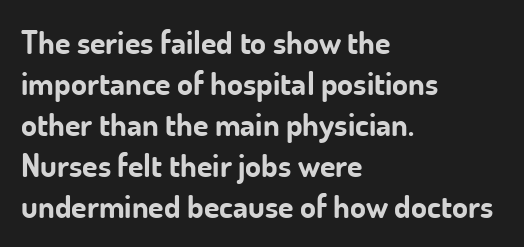
The image shows 32 px bold sans-serif type, upright; set left-aligned, normal line spacing (1.28x), normal letter spacing, not underlined; low stroke contrast and a small x-height.
